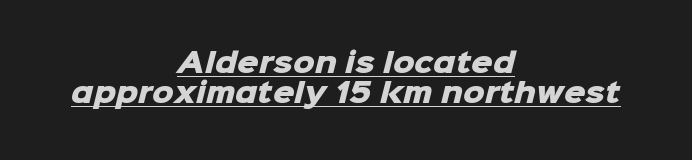
Q: Is the text bold? A: Yes.
Q: Is the text underlined? A: Yes.
Q: How is the paragraph aligned? A: Centered.
Q: Is the spacing between letters normal or unusually wide? A: Normal.
Q: Is the spacing between lines tight, normal or loose? A: Tight.
